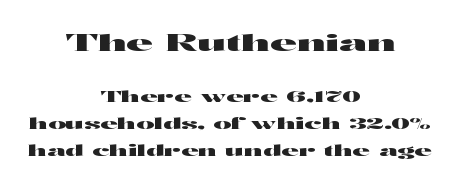
{"italic": "no", "underline": "no", "align": "center", "line_spacing_ratio": 1.81, "letter_spacing": "normal", "letter_spacing_em": 0.0, "larger_block": "first", "size_ratio": 1.53, "glyph_px": 23}
